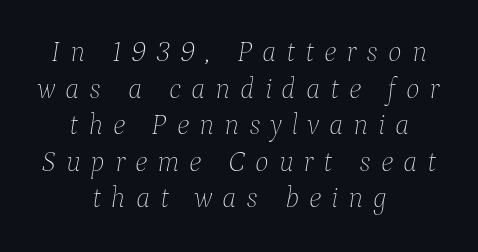
The vertical gap from one line to the next is medium. The compositor balanced each line on the midline. If you drew a line through each stem, it would be angled. Unbolded letterforms with no extra heft.
